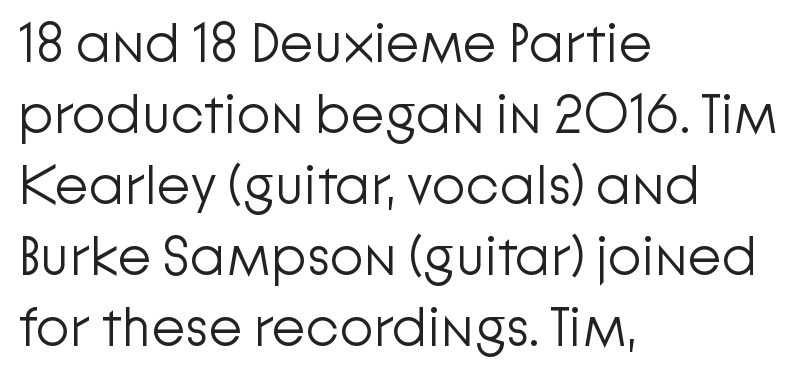
Q: Is the text bold? A: No.
Q: Is the text italic (slanted)? A: No, it is upright.
Q: Is the typeface a serif or a sans-serif typeface? A: Sans-serif.
Q: Is the text underlined? A: No.
Q: How is the paragraph aligned? A: Left-aligned.
Q: Is the spacing between letters normal or unusually wide? A: Normal.
Q: Is the spacing between lines tight, normal or loose? A: Normal.
Q: Width (condensed, normal, or wide)? A: Normal.
Q: Stroke contrast? A: Low.
Q: x-height? A: Medium.
Q: Monospaced? A: No.
